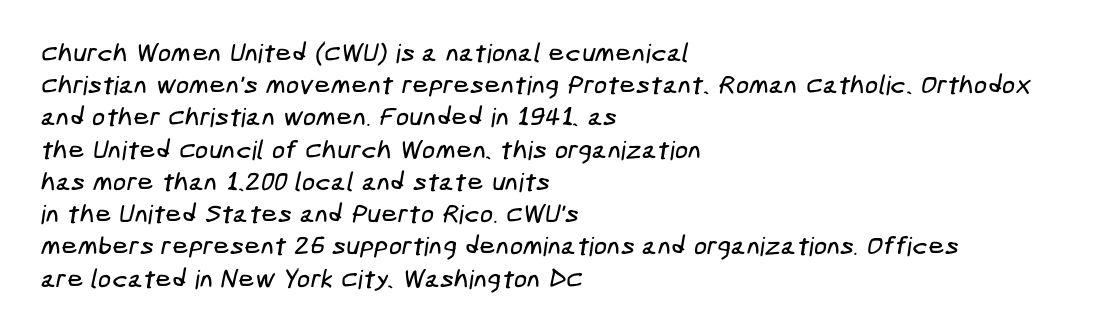
The image shows 26 px text type; set left-aligned, line spacing 1.24x, normal letter spacing, not underlined.
